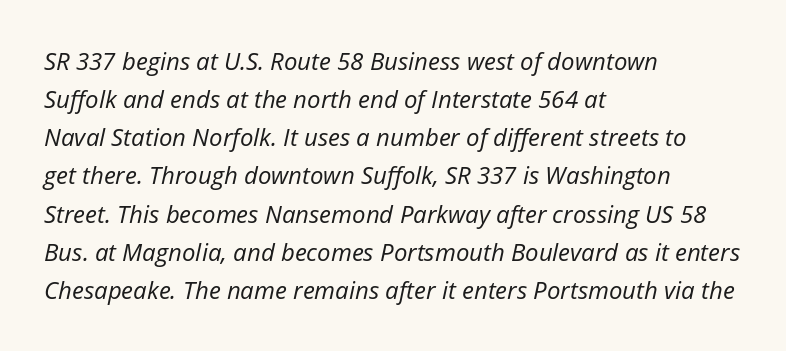
Q: Is the text bold? A: No.
Q: Is the text italic (slanted)? A: Yes, it leans right by about 12 degrees.
Q: Is the text underlined? A: No.
Q: How is the paragraph aligned? A: Left-aligned.
Q: Is the spacing between letters normal or unusually wide? A: Normal.
Q: Is the spacing between lines tight, normal or loose? A: Normal.
